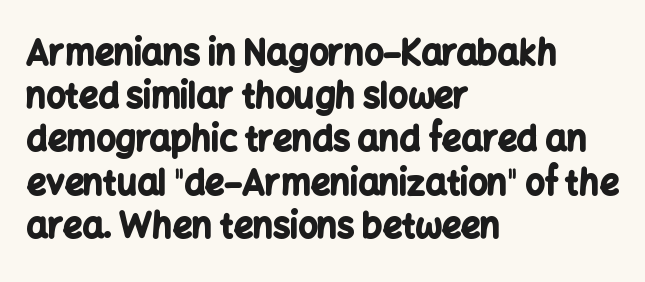
{"serif": "no", "italic": "no", "bold": "yes", "weight": "bold", "width": "normal", "stroke_contrast": "low", "x_height": "medium", "monospaced": "no", "underline": "no", "align": "left", "line_spacing": "normal", "line_spacing_ratio": 1.27, "letter_spacing": "normal", "letter_spacing_em": 0.0, "glyph_px": 34}
